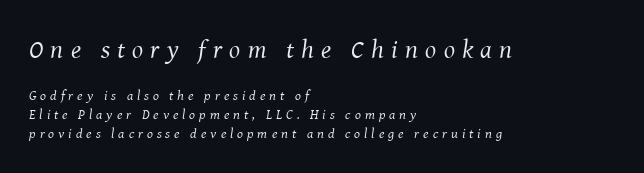
{"italic": "yes", "lean": "right", "slant_degrees": 8, "bold": "no", "underline": "no", "align": "left", "line_spacing": "normal", "line_spacing_ratio": 1.33, "letter_spacing": "wide", "letter_spacing_em": 0.28, "larger_block": "first", "size_ratio": 1.86, "glyph_px": 26}
